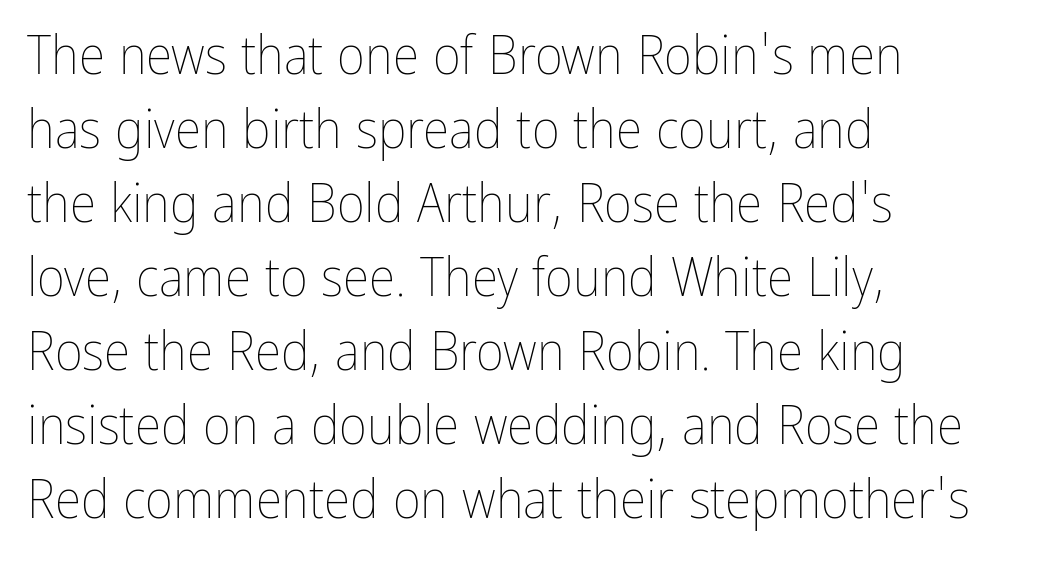
{"italic": "no", "bold": "no", "weight": "thin", "width": "condensed", "stroke_contrast": "low", "x_height": "medium", "monospaced": "no", "underline": "no", "align": "left", "line_spacing": "normal", "line_spacing_ratio": 1.37, "letter_spacing": "normal", "letter_spacing_em": 0.0, "glyph_px": 54}
